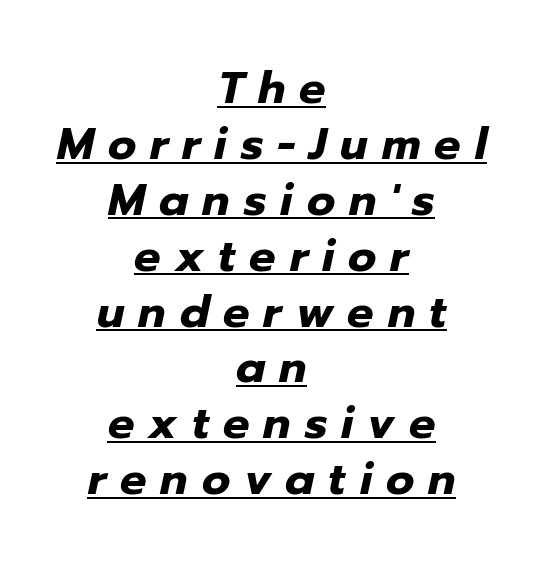
The type is letterspaced generously, with wide tracking. Horizontal bands of white between lines are of average thickness. The rendering uses the underline text-decoration. Proportional: the letters do not fall into vertical columns. Strong, thick strokes mark this as bold type.
